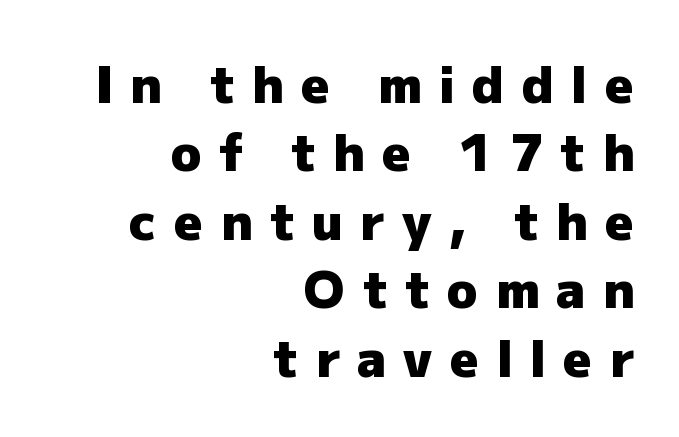
{"serif": "no", "italic": "no", "bold": "yes", "weight": "heavy", "width": "normal", "stroke_contrast": "low", "x_height": "medium", "monospaced": "no", "underline": "no", "align": "right", "line_spacing": "normal", "line_spacing_ratio": 1.37, "letter_spacing": "wide", "letter_spacing_em": 0.35, "glyph_px": 50}
